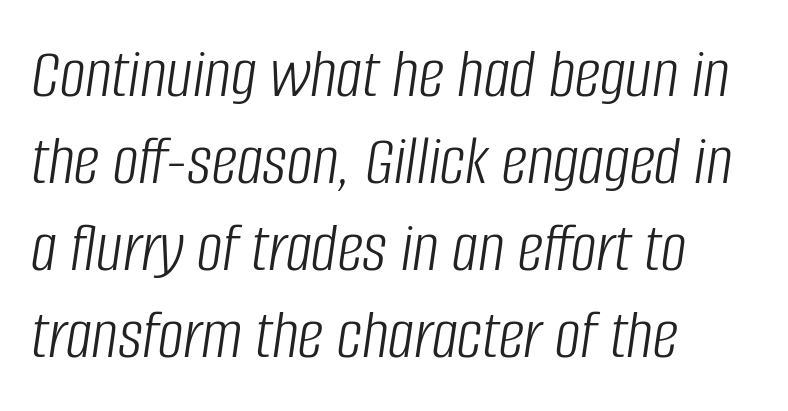
Q: Is the text bold? A: No.
Q: Is the text italic (slanted)? A: Yes, it leans right by about 8 degrees.
Q: Is the text underlined? A: No.
Q: How is the paragraph aligned? A: Left-aligned.
Q: Is the spacing between letters normal or unusually wide? A: Normal.
Q: Width (condensed, normal, or wide)? A: Condensed.
Q: Stroke contrast? A: Low.
Q: x-height? A: Large.
Q: Monospaced? A: No.
